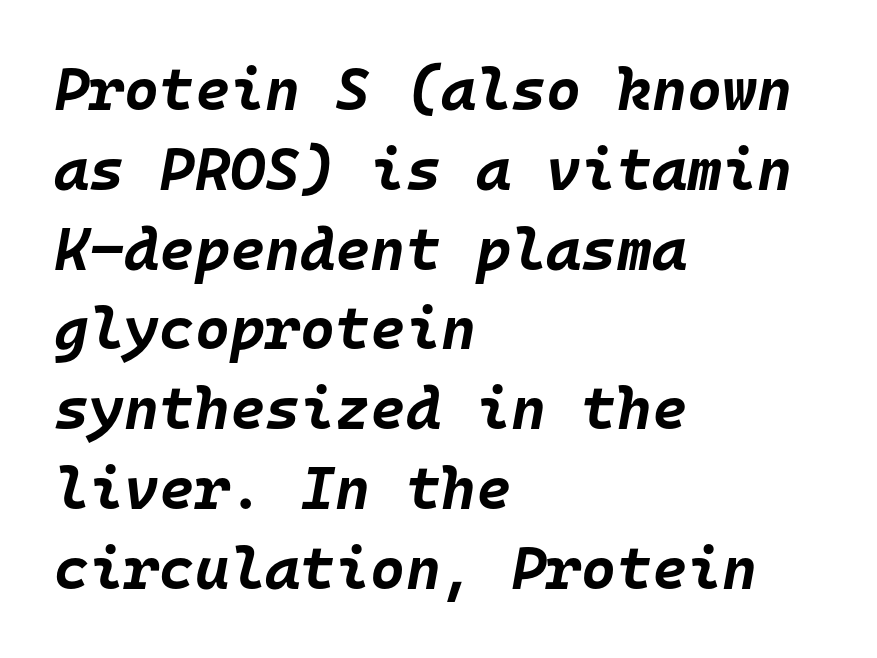
A typesetter would mark this as italic. Reading down the column, the eye jumps a familiar distance to each next line. The horizontal fit of the characters is conventional and even. Spacing verdict: monospaced, one width for all characters. Rule under the text: the space is simply empty. Plenty of ink on the page — the face is bold.
